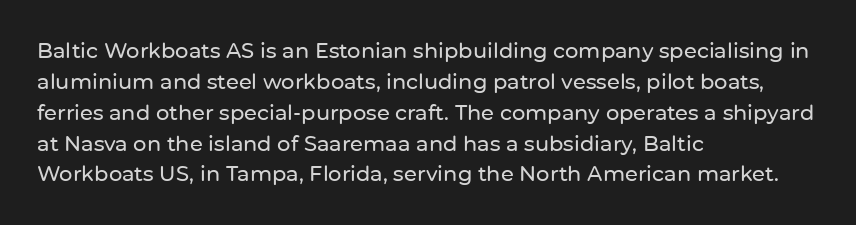
Q: Is the text italic (slanted)? A: No, it is upright.
Q: Is the text underlined? A: No.
Q: How is the paragraph aligned? A: Left-aligned.
Q: Is the spacing between letters normal or unusually wide? A: Normal.
Q: Is the spacing between lines tight, normal or loose? A: Normal.
